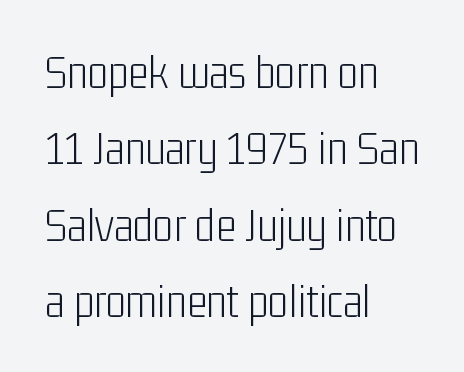
The zone under the glyphs is completely vacant. Caption: face not bold, strokes unweighted. This rendering employs a face without finishing strokes, i.e., a sans-serif. The leading is moderate, giving the passage an even texture. Line starts are locked; line ends wander. Proportional: the letters do not fall into vertical columns.
